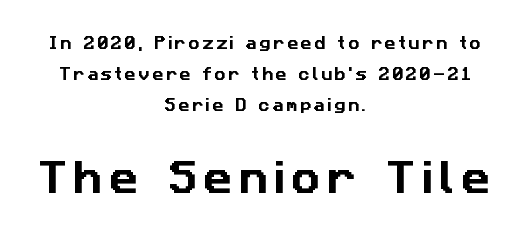
{"serif": "no", "width": "normal", "stroke_contrast": "low", "x_height": "medium", "monospaced": "no", "underline": "no", "align": "center", "line_spacing": "loose", "line_spacing_ratio": 2.23, "larger_block": "second", "size_ratio": 2.57, "glyph_px": 36}
